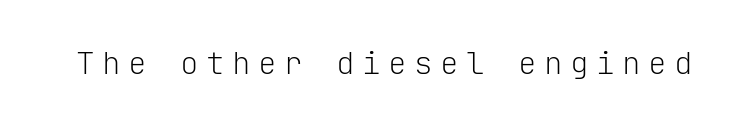
Q: Is the text bold? A: No.
Q: Is the text italic (slanted)? A: No, it is upright.
Q: Is the typeface a serif or a sans-serif typeface? A: Sans-serif.
Q: Is the text underlined? A: No.
Q: Is the spacing between letters normal or unusually wide? A: Unusually wide.
Q: Width (condensed, normal, or wide)? A: Normal.
Q: Stroke contrast? A: Low.
Q: x-height? A: Medium.
Q: Monospaced? A: Yes.
